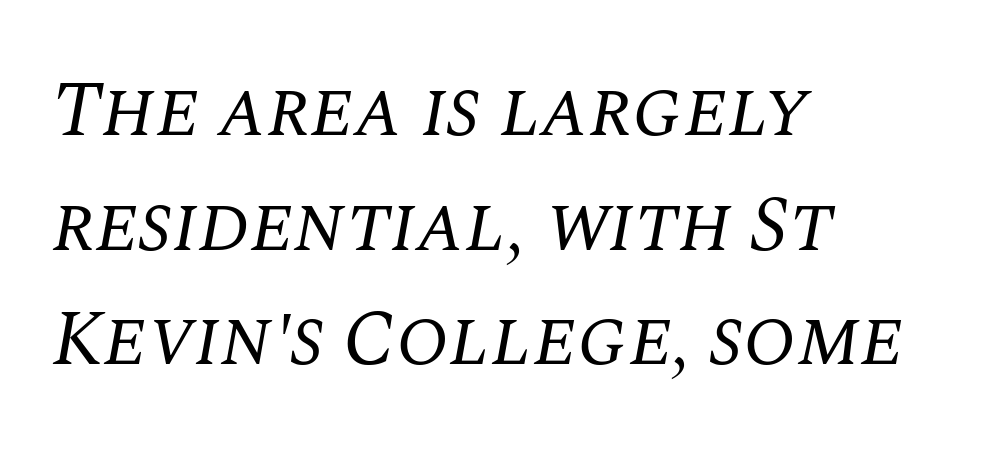
The image shows 78 px regular-weight serif type, italic (leaning right); set left-aligned, normal line spacing (1.47x), normal letter spacing, not underlined; medium stroke contrast and a large x-height.
